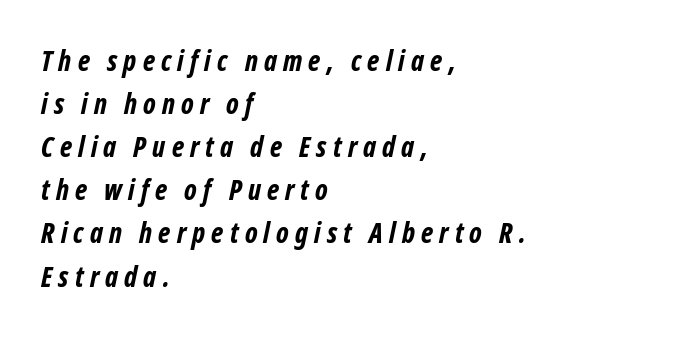
Grotesque or geometric, the face here clearly has no serifs. All the whitespace from short lines collects on the right. A typesetter would call this heavily tracked-out type. The rows are spaced the way most documents space them.
